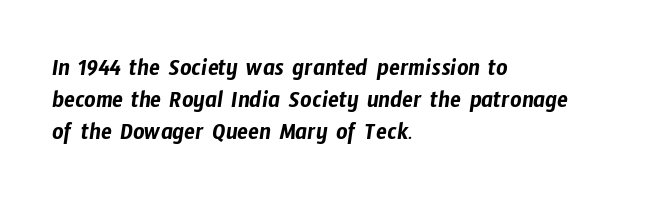
The image shows 25 px text type; set left-aligned, normal line spacing (1.29x), normal letter spacing, not underlined.
